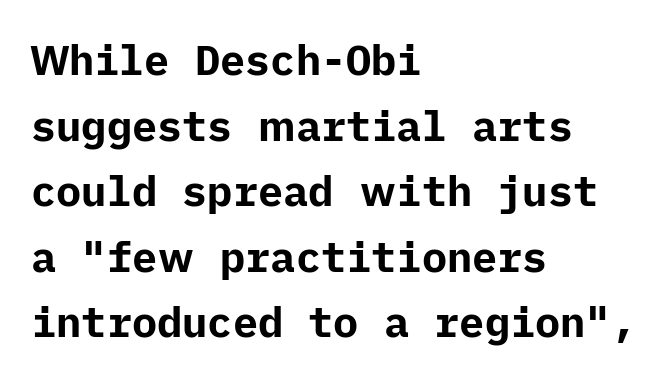
{"serif": "no", "italic": "no", "bold": "yes", "weight": "bold", "width": "normal", "stroke_contrast": "low", "x_height": "medium", "underline": "no", "align": "left", "line_spacing": "normal", "line_spacing_ratio": 1.56, "letter_spacing": "normal", "letter_spacing_em": 0.0, "glyph_px": 42}
